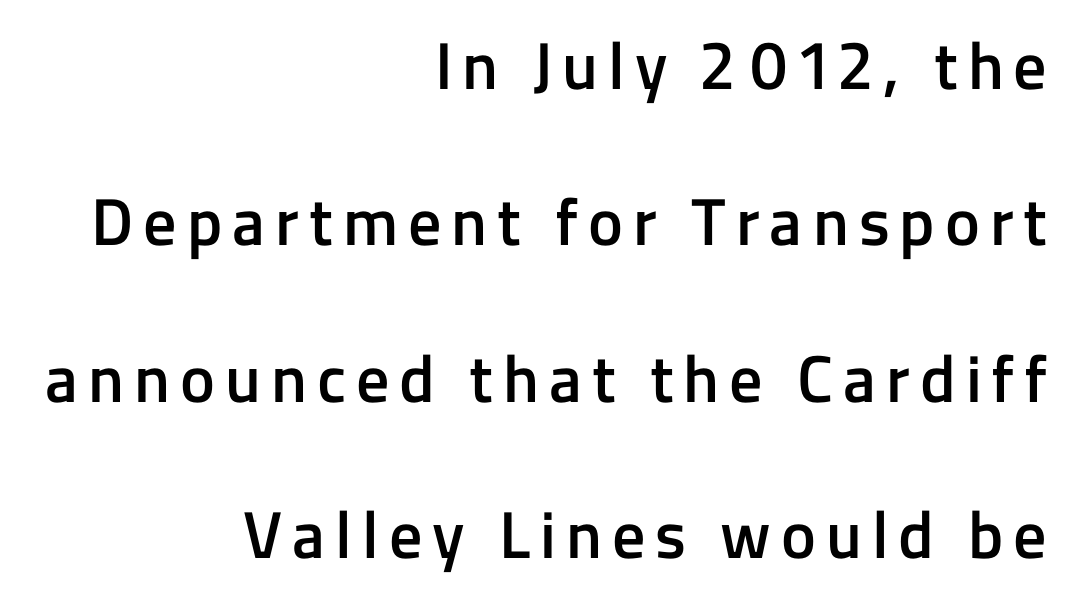
Clear beneath every line of the passage. Reading down the column, the eye jumps a long way to each next line. The lines in this sample share a right terminus and differ only in where they begin. Character widths vary here, with narrow letters taking less room than wide ones. Are there feet on the stems? There aren't — it's a sans. Characters remain perfectly vertical along every line.
